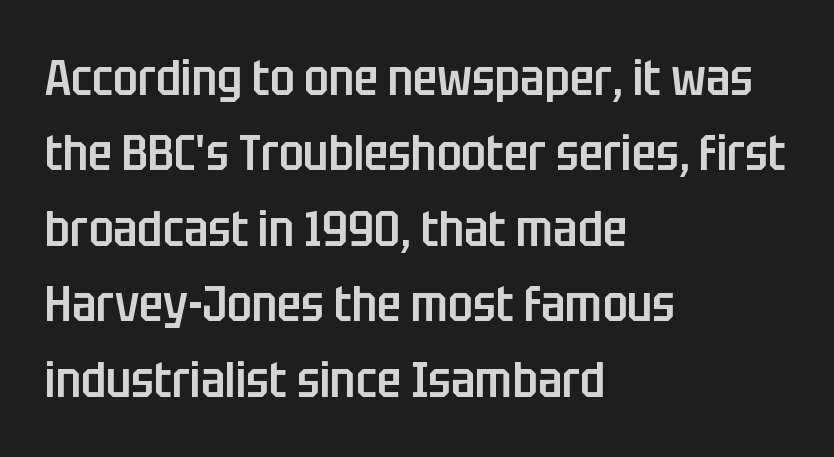
The image shows 50 px semibold, condensed sans-serif type, upright; set left-aligned, normal line spacing (1.51x), normal letter spacing, not underlined; low stroke contrast and a large x-height.
